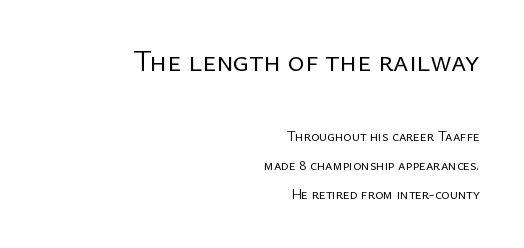
{"serif": "no", "italic": "no", "bold": "no", "weight": "regular", "width": "normal", "stroke_contrast": "low", "x_height": "medium", "monospaced": "no", "underline": "no", "align": "right", "line_spacing": "loose", "line_spacing_ratio": 2.08, "letter_spacing": "normal", "letter_spacing_em": 0.0, "larger_block": "first", "size_ratio": 2.07, "glyph_px": 29}
